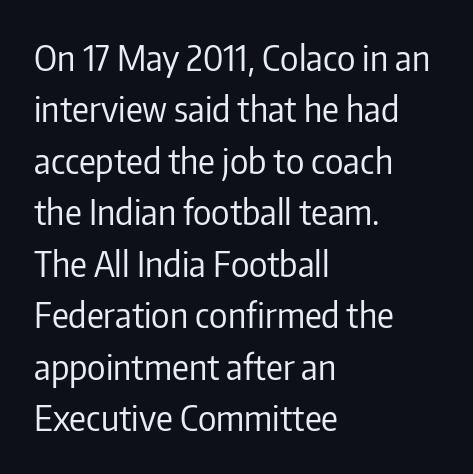
{"serif": "no", "italic": "no", "bold": "no", "weight": "regular", "width": "condensed", "stroke_contrast": "low", "x_height": "medium", "monospaced": "no", "underline": "no", "align": "left", "line_spacing": "normal", "line_spacing_ratio": 1.47, "letter_spacing": "normal", "letter_spacing_em": 0.0, "glyph_px": 35}
